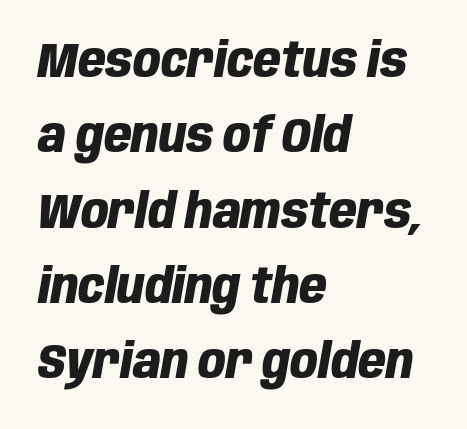
The face used here is proportionally spaced, like ordinary book or web type. Designer's note — italics engaged. These lines are set flush left with a ragged right edge. How would I describe the line gaps? Plain and ordinary. Strong, thick strokes mark this as bold type.
